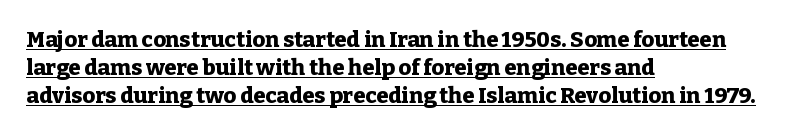
The image shows 22 px bold type, upright; set left-aligned, normal line spacing (1.27x), normal letter spacing, underlined.
